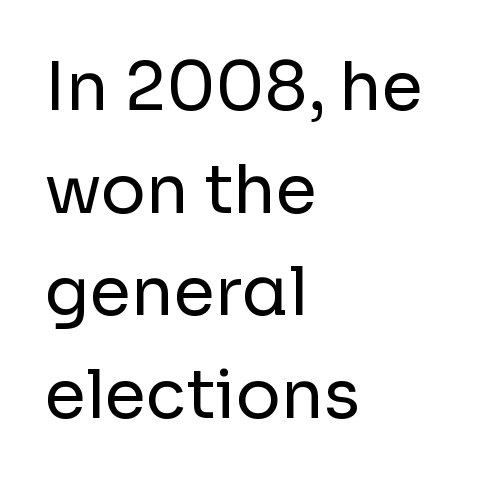
Q: Is the text bold? A: No.
Q: Is the text italic (slanted)? A: No, it is upright.
Q: Is the typeface a serif or a sans-serif typeface? A: Sans-serif.
Q: Is the text underlined? A: No.
Q: How is the paragraph aligned? A: Left-aligned.
Q: Is the spacing between letters normal or unusually wide? A: Normal.
Q: Is the spacing between lines tight, normal or loose? A: Normal.
Q: Width (condensed, normal, or wide)? A: Normal.
Q: Stroke contrast? A: Low.
Q: x-height? A: Medium.
Q: Monospaced? A: No.
